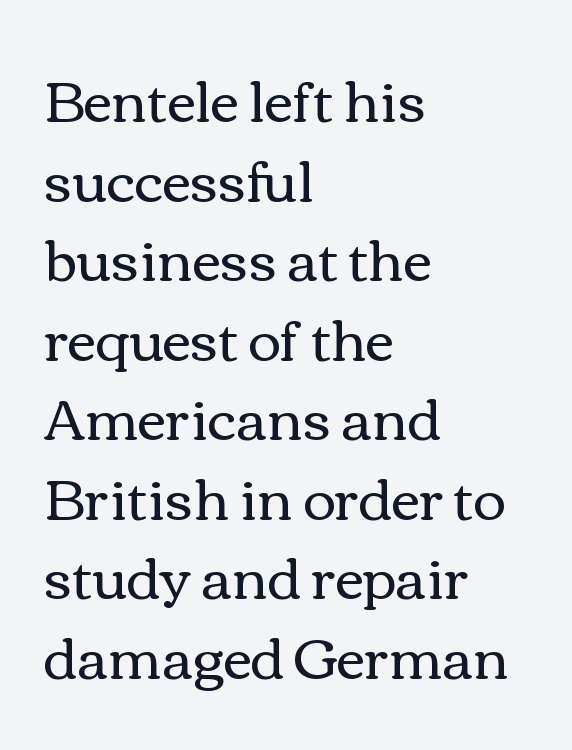
{"italic": "no", "bold": "no", "weight": "regular", "width": "wide", "x_height": "medium", "monospaced": "no", "underline": "no", "align": "left", "line_spacing": "normal", "line_spacing_ratio": 1.42, "letter_spacing": "normal", "letter_spacing_em": 0.0, "glyph_px": 56}
